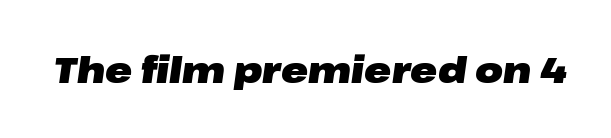
Strokes here are thick enough to call this a true bold. Notice how the stems are inclined rather than vertical — that's the hallmark of italics. The tracking reads as untouched default to a designer's eye. Do the characters align in a grid? No, the font is proportional. Underlining? Definitely not there.
